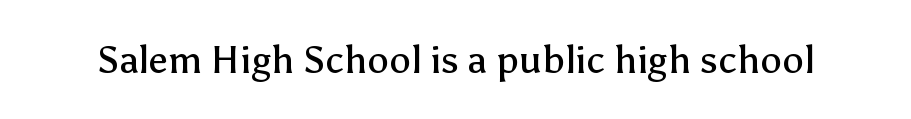
A typesetter would mark this as roman, not italic. The glyphs are unaccompanied by any horizontal stroke below them. The weight tops out at a normal text grade. Here the glyphs are tracked normally, forming tight word shapes. Letterform terminals end flat and unadorned throughout the passage.
